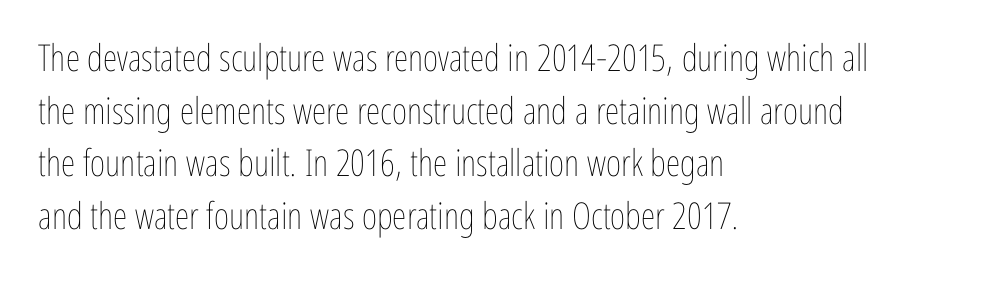
{"italic": "no", "bold": "no", "weight": "thin", "width": "condensed", "stroke_contrast": "low", "x_height": "medium", "monospaced": "no", "underline": "no", "align": "left", "line_spacing": "normal", "line_spacing_ratio": 1.42, "letter_spacing": "normal", "letter_spacing_em": 0.0, "glyph_px": 37}
